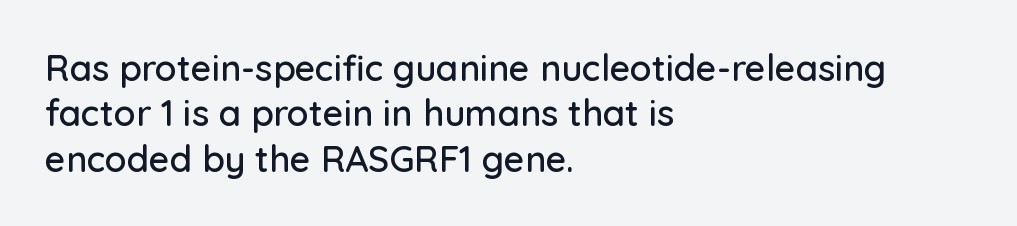
Words float on clear page, feet unadorned. Caption: standard tracking, unaltered. The lines are quadded left. The line-height multiplier appears to be the usual default.
